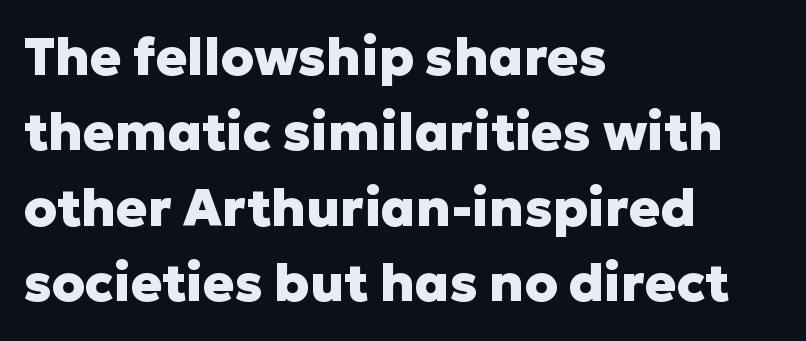
The image shows 52 px heavy sans-serif type, upright; set left-aligned, normal line spacing (1.45x), normal letter spacing, not underlined; low stroke contrast and a medium x-height.
